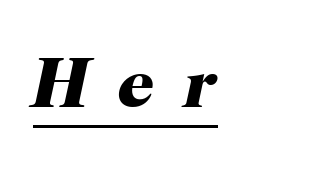
{"serif": "yes", "italic": "yes", "lean": "right", "slant_degrees": 12, "bold": "yes", "weight": "heavy", "width": "normal", "stroke_contrast": "high", "x_height": "medium", "monospaced": "no", "underline": "yes", "align": "left", "letter_spacing": "wide", "letter_spacing_em": 0.4, "glyph_px": 72}
